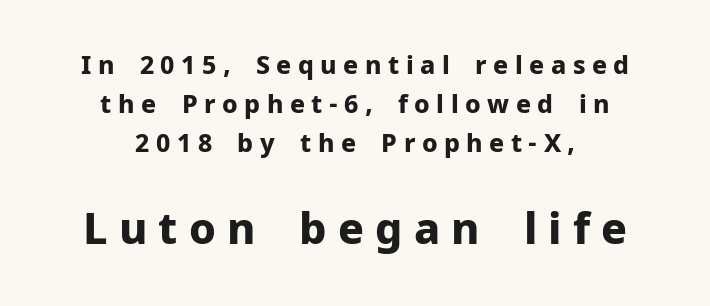
{"serif": "no", "italic": "no", "bold": "yes", "weight": "bold", "width": "normal", "stroke_contrast": "low", "x_height": "medium", "monospaced": "no", "underline": "no", "align": "center", "line_spacing": "normal", "line_spacing_ratio": 1.57, "letter_spacing": "wide", "letter_spacing_em": 0.26, "larger_block": "second", "size_ratio": 1.72, "glyph_px": 43}
